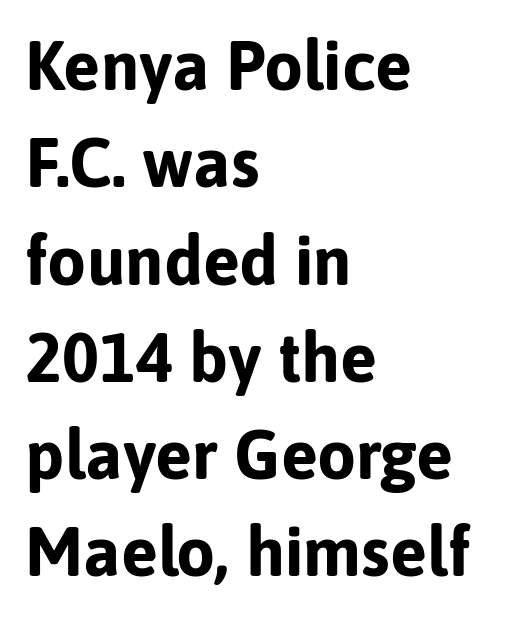
Q: Is the text bold? A: Yes.
Q: Is the text italic (slanted)? A: No, it is upright.
Q: Is the typeface a serif or a sans-serif typeface? A: Sans-serif.
Q: Is the text underlined? A: No.
Q: How is the paragraph aligned? A: Left-aligned.
Q: Is the spacing between letters normal or unusually wide? A: Normal.
Q: Is the spacing between lines tight, normal or loose? A: Normal.
Q: Width (condensed, normal, or wide)? A: Normal.
Q: Stroke contrast? A: Low.
Q: x-height? A: Medium.
Q: Monospaced? A: No.
